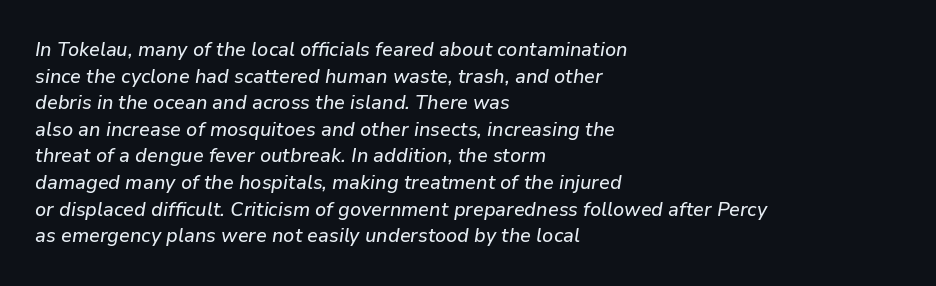
Line beginnings align vertically; line endings do not. This is oblique type, the kind used for emphasis or titles. Normally led — the rows are evenly, conventionally spaced. The area under the type is left untouched. This rendering leaves character spacing at its baseline value.
